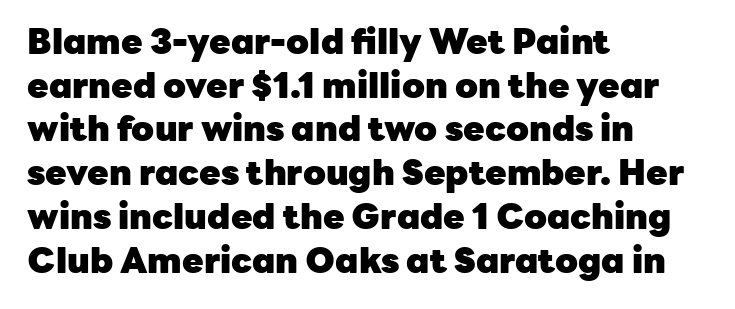
Character widths vary here, with narrow letters taking less room than wide ones. Typographic density is high because the face is bold. A classic flush-left, rag-right setting is used for this passage. The strip under each line holds only bare page. The type family on display is of the sans-serif kind.
